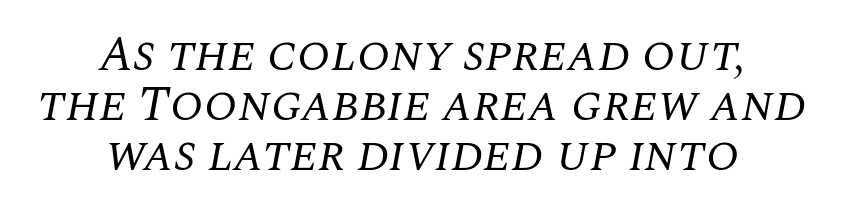
The image shows 49 px regular-weight serif type, italic (leaning right); set centered, tight line spacing (1.02x), normal letter spacing, not underlined; medium stroke contrast and a large x-height.
